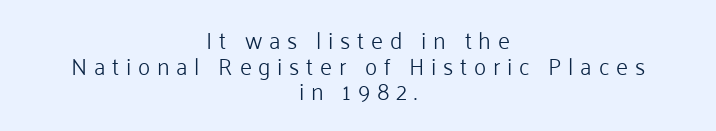
The typesetting does not lean heavy: it is not bold. The text block is weighted toward neither margin, spreading evenly from the middle. The space beneath each line is pristine and unruled. Short note: letters widely spaced.
